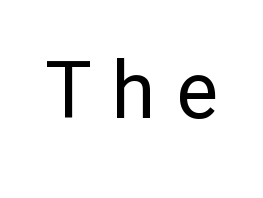
Q: Is the text bold? A: No.
Q: Is the text italic (slanted)? A: No, it is upright.
Q: Is the typeface a serif or a sans-serif typeface? A: Sans-serif.
Q: Is the text underlined? A: No.
Q: Is the spacing between letters normal or unusually wide? A: Unusually wide.
Q: Width (condensed, normal, or wide)? A: Normal.
Q: Stroke contrast? A: Low.
Q: x-height? A: Medium.
Q: Monospaced? A: No.
